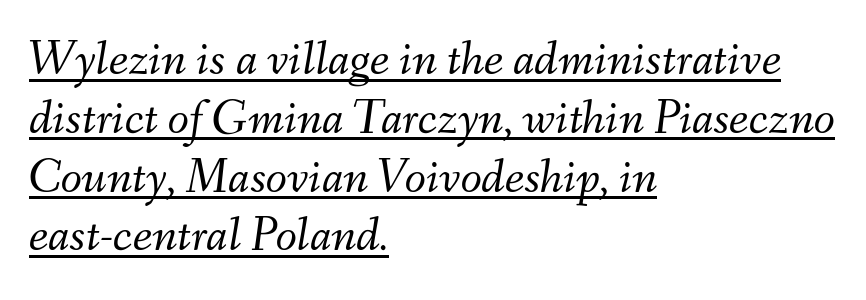
The image shows 49 px light type, italic (leaning right); set left-aligned, line spacing 1.2x, normal letter spacing, underlined; medium stroke contrast and a small x-height.
